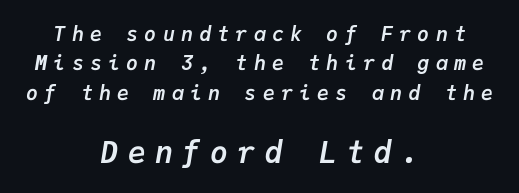
{"italic": "yes", "lean": "right", "slant_degrees": 9, "bold": "yes", "weight": "semibold", "width": "normal", "stroke_contrast": "low", "x_height": "medium", "monospaced": "yes", "underline": "no", "align": "center", "line_spacing": "normal", "line_spacing_ratio": 1.47, "letter_spacing": "wide", "letter_spacing_em": 0.31, "larger_block": "second", "size_ratio": 1.5, "glyph_px": 30}
